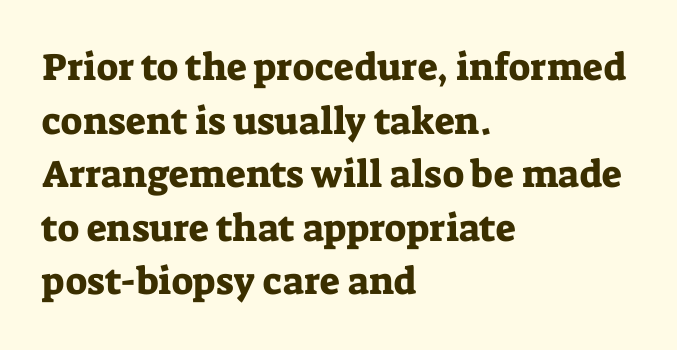
{"serif": "yes", "italic": "no", "width": "normal", "stroke_contrast": "low", "x_height": "medium", "monospaced": "no", "underline": "no", "align": "left", "line_spacing": "normal", "line_spacing_ratio": 1.41, "letter_spacing": "normal", "letter_spacing_em": 0.0, "glyph_px": 38}
